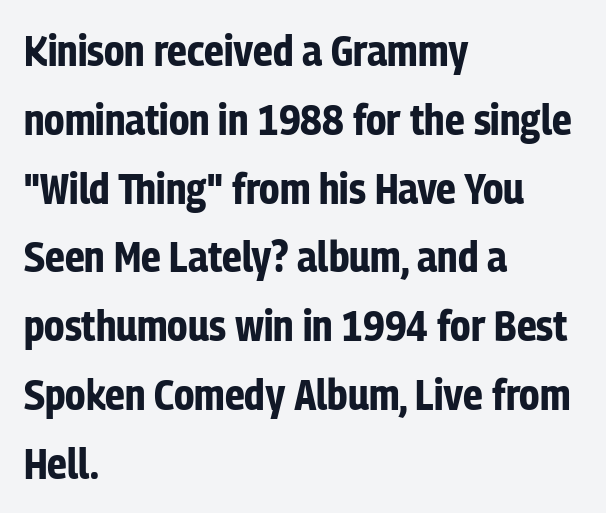
Q: Is the text bold? A: Yes.
Q: Is the text italic (slanted)? A: No, it is upright.
Q: Is the typeface a serif or a sans-serif typeface? A: Sans-serif.
Q: Is the text underlined? A: No.
Q: How is the paragraph aligned? A: Left-aligned.
Q: Is the spacing between letters normal or unusually wide? A: Normal.
Q: Is the spacing between lines tight, normal or loose? A: Normal.
Q: Width (condensed, normal, or wide)? A: Condensed.
Q: Stroke contrast? A: Low.
Q: x-height? A: Medium.
Q: Monospaced? A: No.
